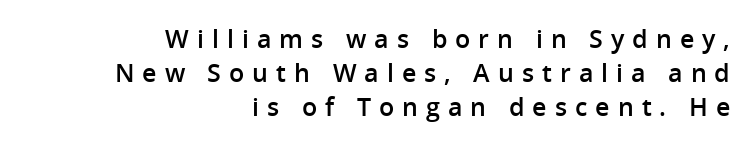
{"italic": "no", "bold": "semi", "underline": "no", "align": "right", "line_spacing": "normal", "line_spacing_ratio": 1.36, "letter_spacing": "wide", "letter_spacing_em": 0.32, "glyph_px": 25}
